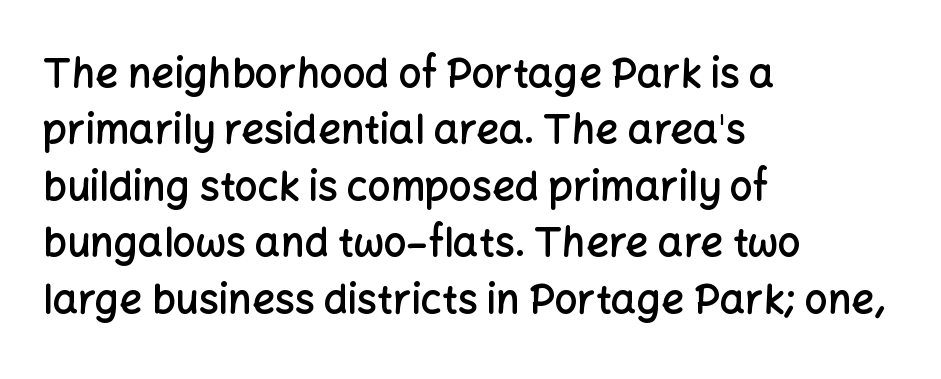
Q: Is the text bold? A: Semi-bold.
Q: Is the text italic (slanted)? A: No, it is upright.
Q: Is the typeface a serif or a sans-serif typeface? A: Sans-serif.
Q: Is the text underlined? A: No.
Q: How is the paragraph aligned? A: Left-aligned.
Q: Is the spacing between letters normal or unusually wide? A: Normal.
Q: Is the spacing between lines tight, normal or loose? A: Normal.
Q: Width (condensed, normal, or wide)? A: Normal.
Q: Stroke contrast? A: Low.
Q: x-height? A: Medium.
Q: Monospaced? A: No.
